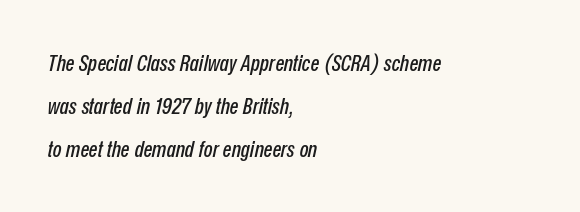
Q: Is the text italic (slanted)? A: Yes, it leans right by about 12 degrees.
Q: Is the text underlined? A: No.
Q: How is the paragraph aligned? A: Left-aligned.
Q: Is the spacing between letters normal or unusually wide? A: Normal.
